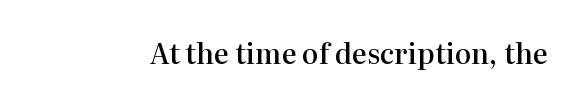
Q: Is the text bold? A: Semi-bold.
Q: Is the text italic (slanted)? A: No, it is upright.
Q: Is the typeface a serif or a sans-serif typeface? A: Serif.
Q: Is the text underlined? A: No.
Q: Is the spacing between letters normal or unusually wide? A: Normal.
Q: Width (condensed, normal, or wide)? A: Normal.
Q: Stroke contrast? A: High.
Q: x-height? A: Medium.
Q: Monospaced? A: No.
